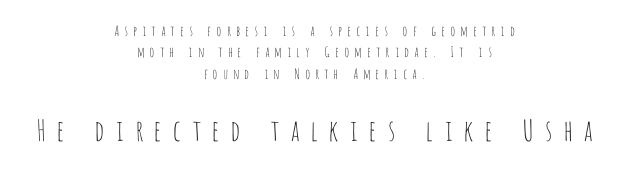
The image shows 29 px thin, condensed sans-serif type, upright; set centered, normal line spacing (1.52x), unusually wide letter spacing (+0.33 em), not underlined; the second (bottom) block is 2.07x larger; low stroke contrast and a large x-height.
